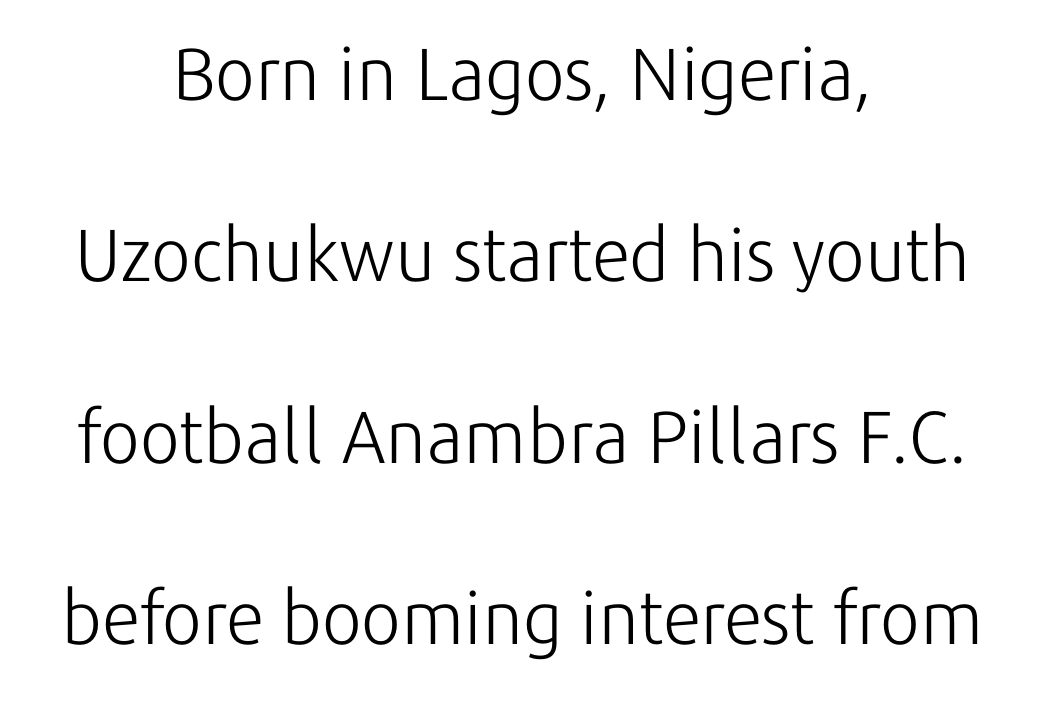
Q: Is the text bold? A: No.
Q: Is the text italic (slanted)? A: No, it is upright.
Q: Is the typeface a serif or a sans-serif typeface? A: Sans-serif.
Q: Is the text underlined? A: No.
Q: How is the paragraph aligned? A: Centered.
Q: Is the spacing between letters normal or unusually wide? A: Normal.
Q: Is the spacing between lines tight, normal or loose? A: Loose.
Q: Width (condensed, normal, or wide)? A: Normal.
Q: Stroke contrast? A: Low.
Q: x-height? A: Medium.
Q: Monospaced? A: No.
